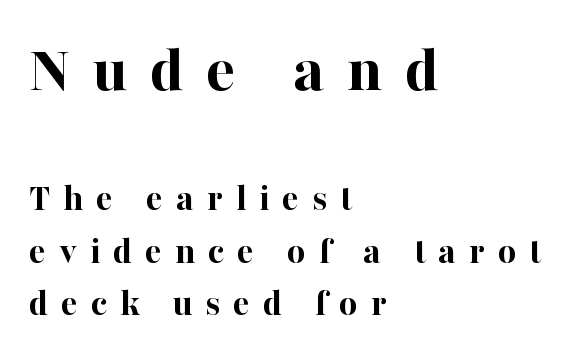
Q: Is the text bold? A: Yes.
Q: Is the text italic (slanted)? A: No, it is upright.
Q: Is the typeface a serif or a sans-serif typeface? A: Serif.
Q: Is the text underlined? A: No.
Q: How is the paragraph aligned? A: Left-aligned.
Q: Is the spacing between letters normal or unusually wide? A: Unusually wide.
Q: Is the spacing between lines tight, normal or loose? A: Normal.
Q: Which block of text is set in a larger size, the first (top) or the second (bottom)? A: The first (top) one.
Q: Width (condensed, normal, or wide)? A: Normal.
Q: Stroke contrast? A: High.
Q: x-height? A: Medium.
Q: Monospaced? A: No.
